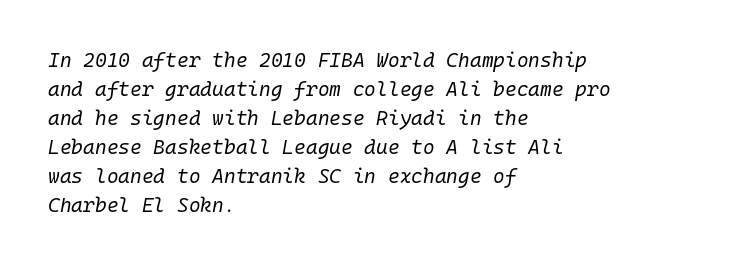
The image shows 20 px text type, italic (leaning right); set left-aligned, normal line spacing (1.45x), normal letter spacing, not underlined.
